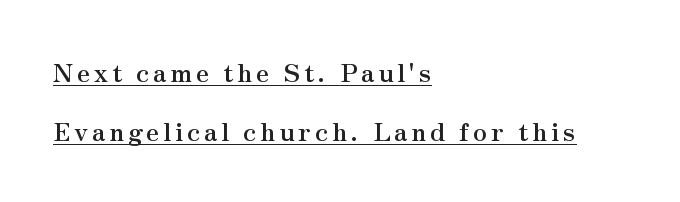
This is the regular roman posture of the typeface. Baseline-to-baseline distance is far greater than the letter height. The rendering uses a bold face; every stroke is thick and dark. The glyphs are accompanied by a horizontal stroke just below them. A classic flush-left, rag-right setting is used for this passage.
